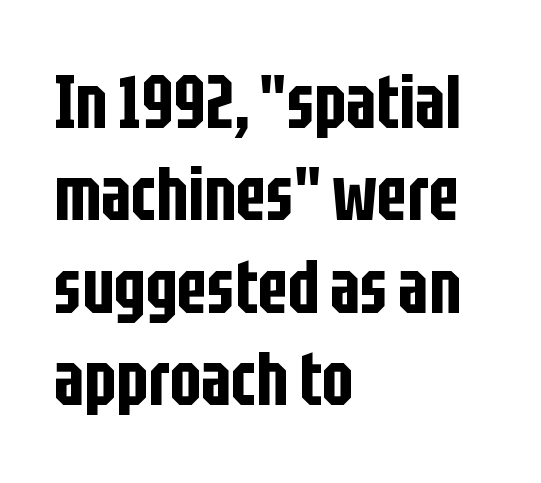
Nope, no serifs anywhere on these letters. Vertical spacing — default. Every row of glyphs begins at an identical x-position on the left. Decoration check: the copy has no underline.
